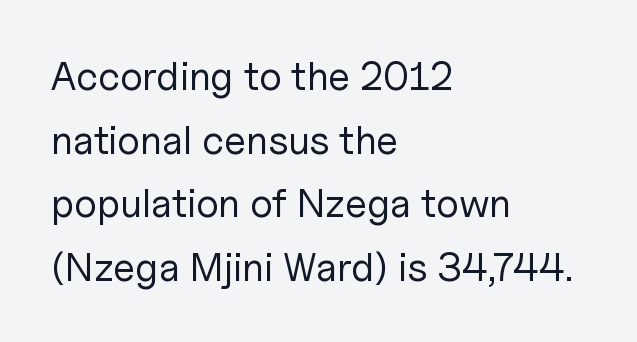
{"serif": "no", "italic": "no", "bold": "no", "weight": "regular", "width": "normal", "stroke_contrast": "low", "x_height": "medium", "monospaced": "no", "underline": "no", "align": "left", "line_spacing": "normal", "line_spacing_ratio": 1.59, "letter_spacing": "normal", "letter_spacing_em": 0.0, "glyph_px": 40}
